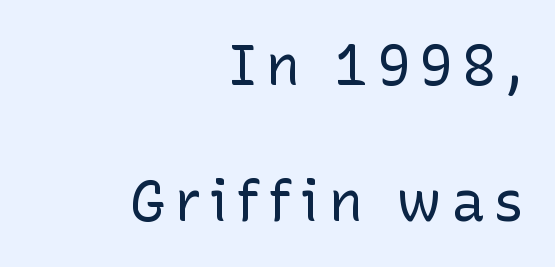
The image shows 56 px regular-weight sans-serif type, upright; set right-aligned, loose line spacing (2.43x), not underlined; low stroke contrast and a medium x-height.
